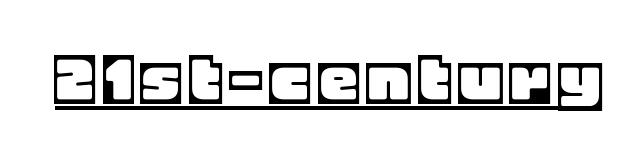
Glance below the letters and you will spot a drawn line. This is roman type, the default non-slanted kind. You could not count columns in this text — the font is proportionally spaced.
